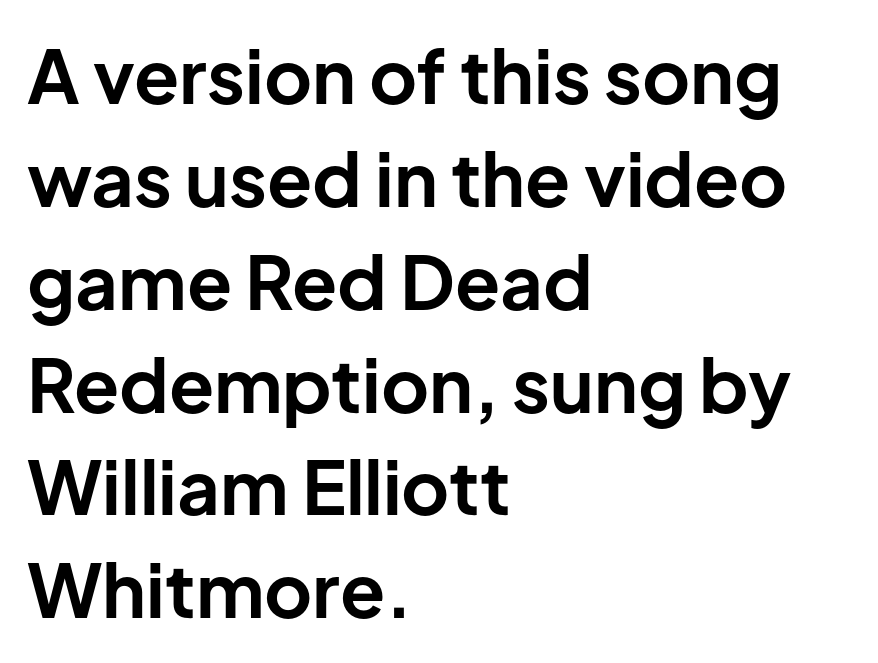
The image shows 74 px bold sans-serif type, upright; set left-aligned, normal line spacing (1.39x), normal letter spacing, not underlined; low stroke contrast and a medium x-height.
